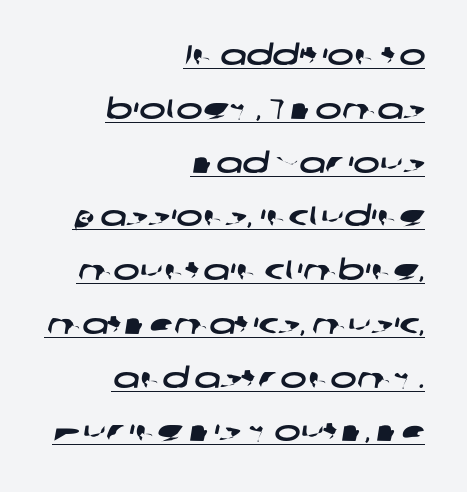
Q: Is the typeface a serif or a sans-serif typeface? A: Sans-serif.
Q: Is the text underlined? A: Yes.
Q: How is the paragraph aligned? A: Right-aligned.
Q: Is the spacing between letters normal or unusually wide? A: Normal.
Q: Is the spacing between lines tight, normal or loose? A: Loose.
Q: Width (condensed, normal, or wide)? A: Wide.
Q: Stroke contrast? A: Low.
Q: x-height? A: Medium.
Q: Monospaced? A: No.
